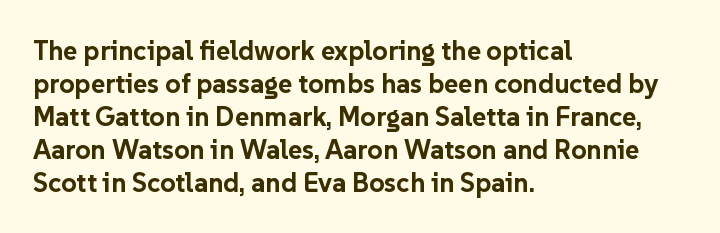
{"italic": "no", "bold": "yes", "underline": "no", "align": "left", "line_spacing_ratio": 1.22, "letter_spacing": "normal", "letter_spacing_em": 0.0, "glyph_px": 27}
